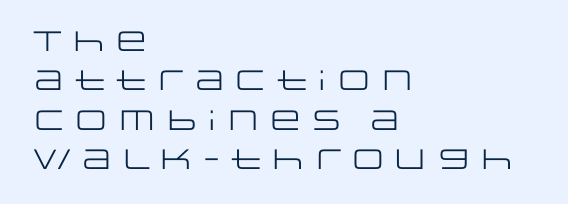
You could not count columns in this text — the font is proportionally spaced. Words float on clear page, feet unadorned. The passage shown stacks its lines at a standard gap. You could call the tracking neutral — neither tight nor loose.
